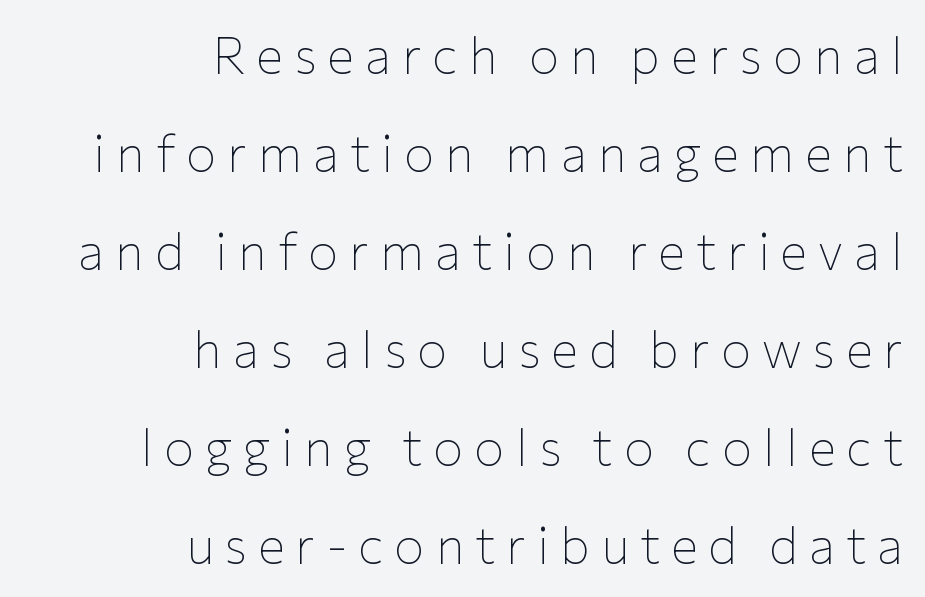
{"serif": "no", "italic": "no", "bold": "no", "weight": "thin", "width": "normal", "stroke_contrast": "low", "x_height": "medium", "monospaced": "no", "underline": "no", "align": "right", "line_spacing": "loose", "line_spacing_ratio": 1.92, "letter_spacing": "wide", "letter_spacing_em": 0.21, "glyph_px": 51}
